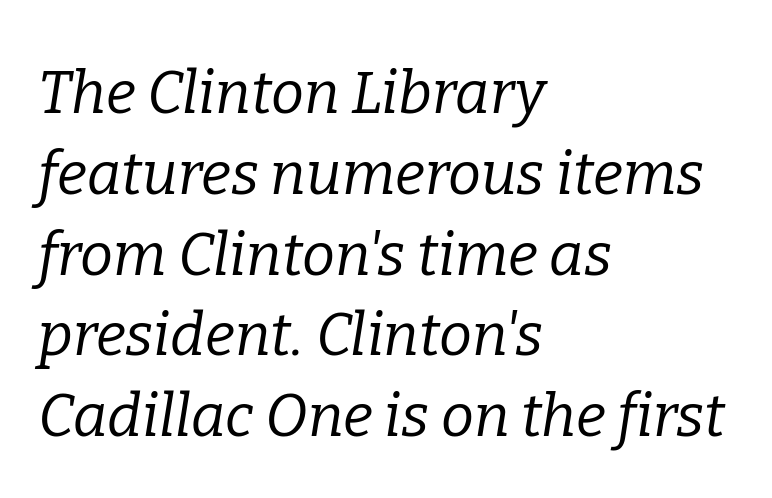
Q: Is the text bold? A: No.
Q: Is the text italic (slanted)? A: Yes, it leans right by about 9 degrees.
Q: Is the typeface a serif or a sans-serif typeface? A: Serif.
Q: Is the text underlined? A: No.
Q: How is the paragraph aligned? A: Left-aligned.
Q: Is the spacing between letters normal or unusually wide? A: Normal.
Q: Is the spacing between lines tight, normal or loose? A: Normal.
Q: Width (condensed, normal, or wide)? A: Normal.
Q: Stroke contrast? A: Low.
Q: x-height? A: Medium.
Q: Monospaced? A: No.
